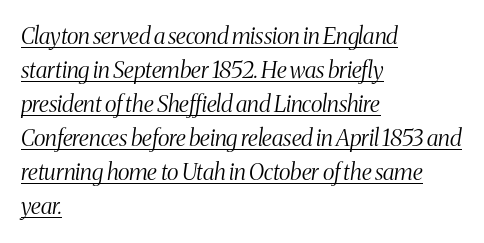
Q: Is the text bold? A: No.
Q: Is the text italic (slanted)? A: Yes, it leans right by about 8 degrees.
Q: Is the text underlined? A: Yes.
Q: How is the paragraph aligned? A: Left-aligned.
Q: Is the spacing between letters normal or unusually wide? A: Normal.
Q: Is the spacing between lines tight, normal or loose? A: Normal.
